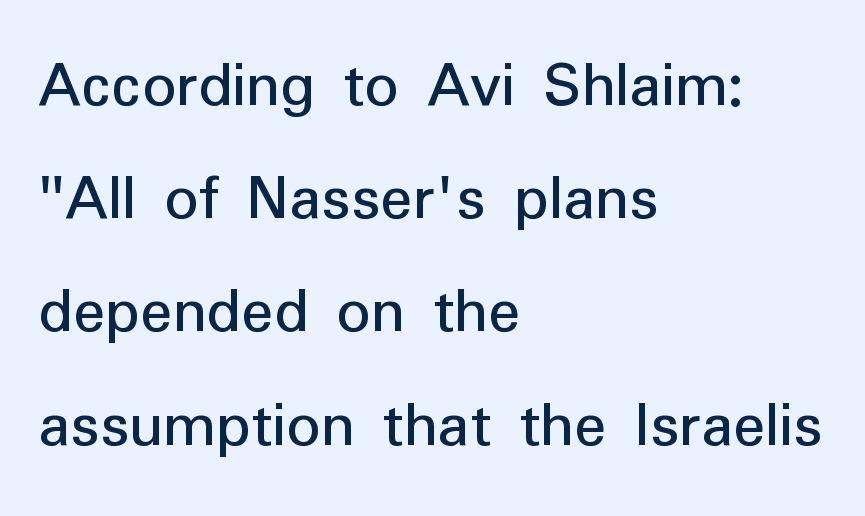
Vertically, the passage feels balanced, rows spaced as you'd expect. These lines keep a tight, regular rhythm from letter to letter. Unmarked baselines from the first word to the last. Character widths vary here, with narrow letters taking less room than wide ones. Note: no serifs on the glyphs. The rendering anchors every line to the left-hand side.
